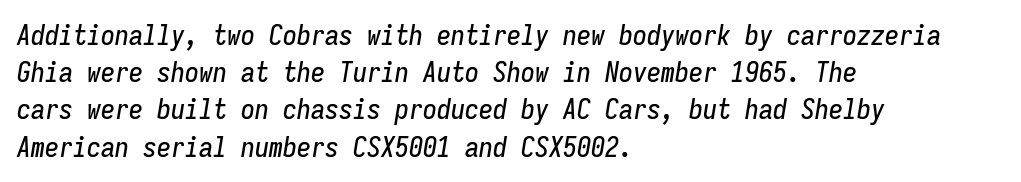
Q: Is the text italic (slanted)? A: Yes, it leans right by about 9 degrees.
Q: Is the text underlined? A: No.
Q: How is the paragraph aligned? A: Left-aligned.
Q: Is the spacing between letters normal or unusually wide? A: Normal.
Q: Is the spacing between lines tight, normal or loose? A: Normal.
Q: Width (condensed, normal, or wide)? A: Condensed.
Q: Stroke contrast? A: Low.
Q: x-height? A: Medium.
Q: Monospaced? A: Yes.
